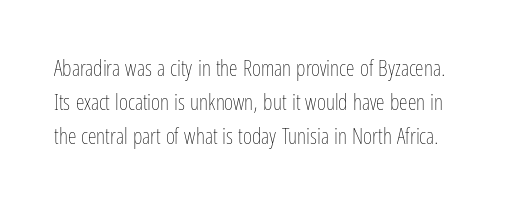
The letterforms sit shoulder to shoulder at normal distance. The string is rendered with underlining switched off. Posture: upright roman. The weight would be labelled regular, book, light, or lighter still.
